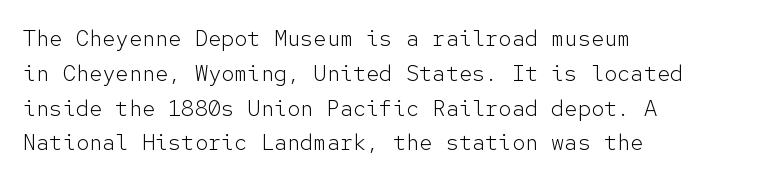
The image shows 22 px text type, upright; set left-aligned, normal line spacing (1.58x), normal letter spacing, not underlined.
